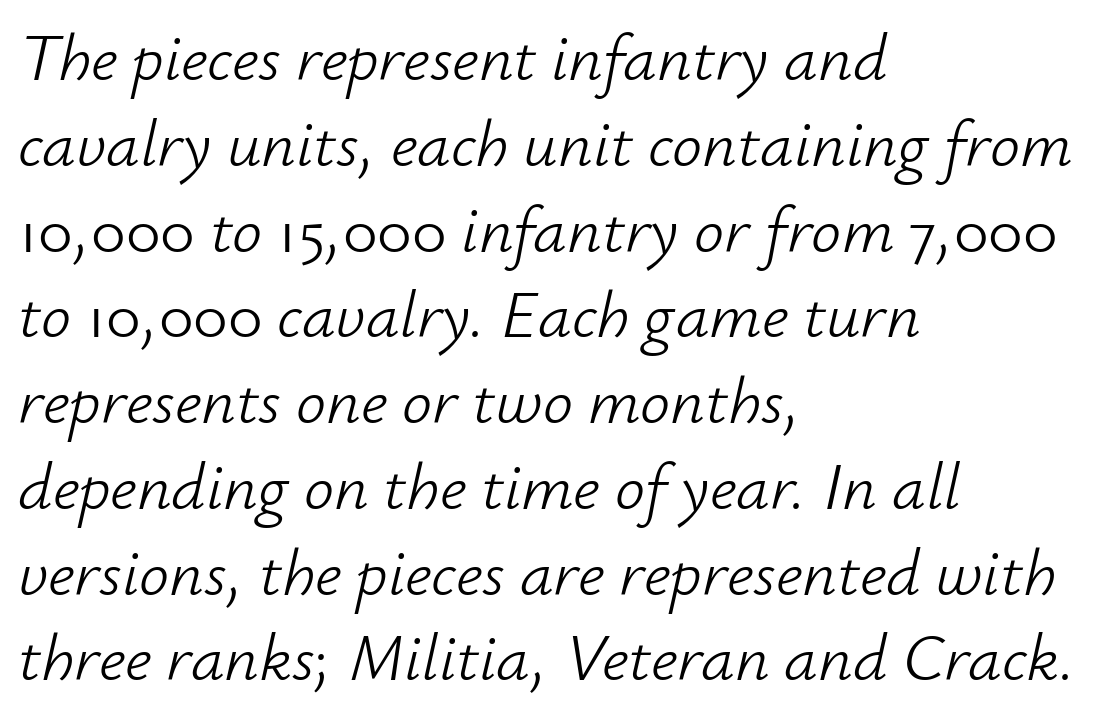
The image shows 67 px light type, italic (leaning right); set left-aligned, normal line spacing (1.28x), normal letter spacing, not underlined; low stroke contrast and a small x-height.
